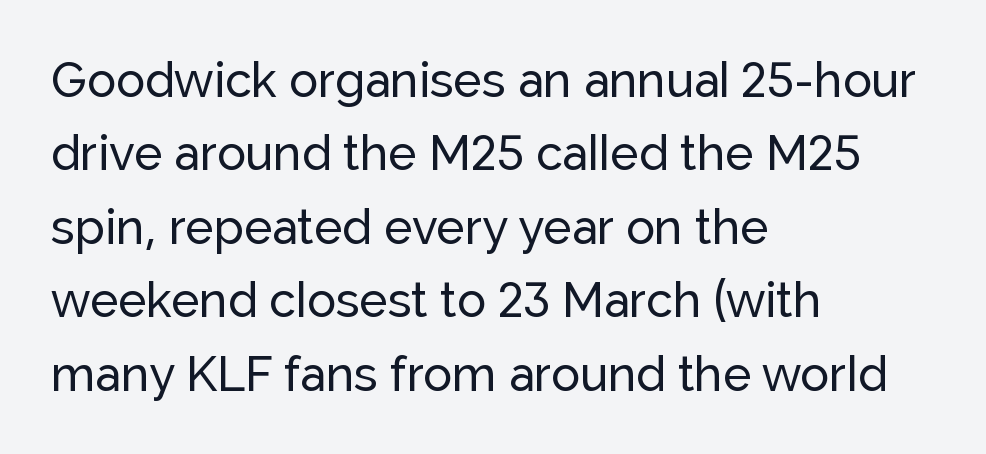
Is the letter spacing exaggerated? No — it looks like the ordinary default. One glance says typical: line gaps are just what's usual. The letters advance in unequal steps, a hallmark of proportional type. Classification — sans serif. The area under the type is left untouched. It's the straight-up-and-down kind of type.
